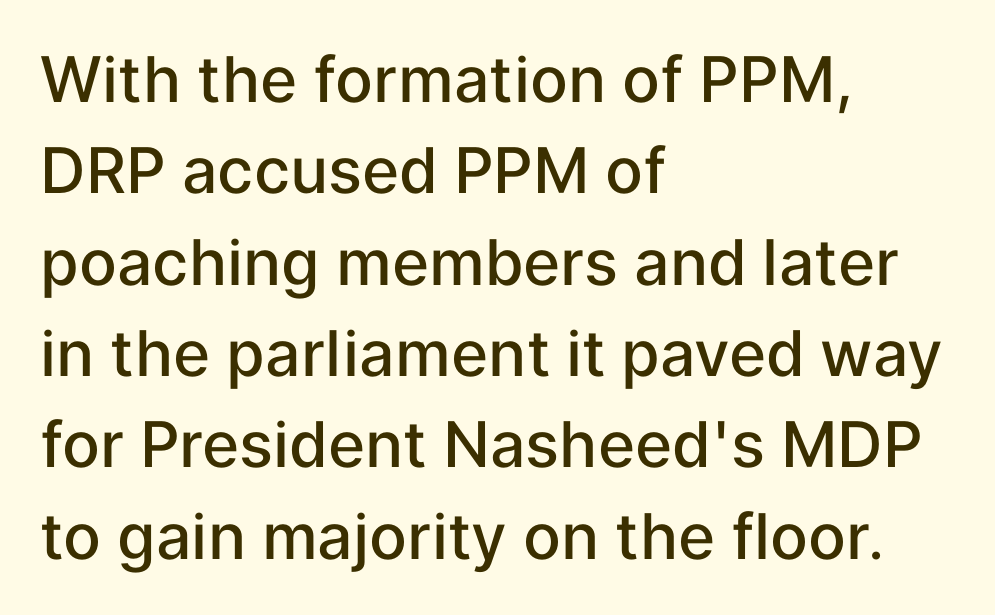
{"serif": "no", "italic": "no", "bold": "semi", "weight": "semibold", "width": "normal", "stroke_contrast": "low", "x_height": "medium", "monospaced": "no", "underline": "no", "align": "left", "line_spacing": "normal", "line_spacing_ratio": 1.45, "letter_spacing": "normal", "letter_spacing_em": 0.0, "glyph_px": 63}
